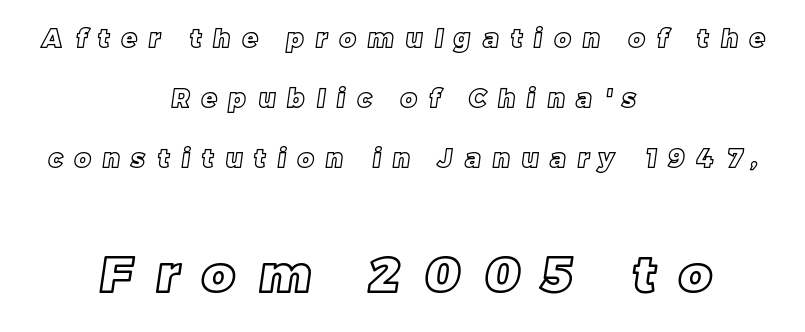
{"width": "normal", "x_height": "large", "monospaced": "no", "underline": "no", "align": "center", "line_spacing": "loose", "line_spacing_ratio": 2.4, "letter_spacing": "wide", "letter_spacing_em": 0.48, "larger_block": "second", "size_ratio": 2.0, "glyph_px": 50}
